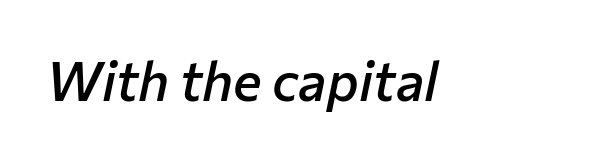
{"italic": "yes", "lean": "right", "slant_degrees": 12, "bold": "semi", "weight": "semibold", "width": "normal", "stroke_contrast": "low", "x_height": "medium", "monospaced": "no", "underline": "no", "letter_spacing": "normal", "letter_spacing_em": 0.0, "glyph_px": 54}
